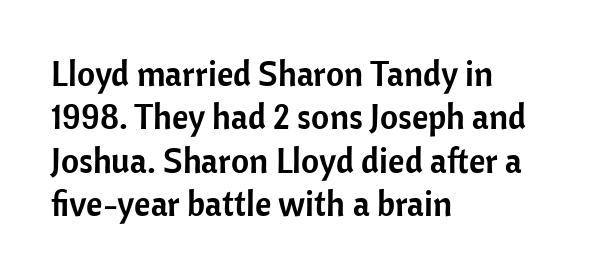
{"serif": "no", "italic": "no", "width": "normal", "stroke_contrast": "low", "x_height": "medium", "monospaced": "no", "underline": "no", "align": "left", "line_spacing_ratio": 1.24, "letter_spacing": "normal", "letter_spacing_em": 0.0, "glyph_px": 35}
